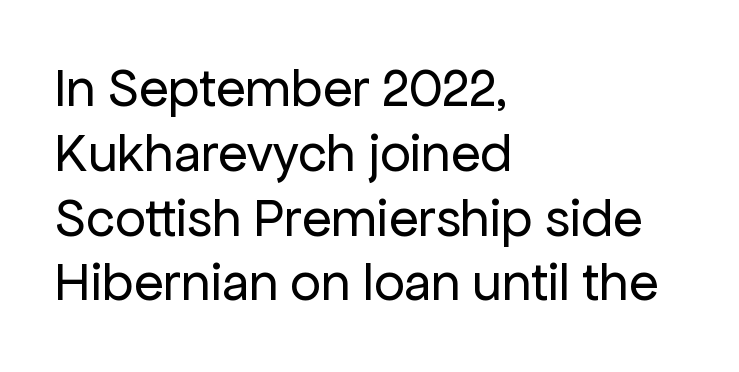
{"serif": "no", "italic": "no", "bold": "no", "weight": "regular", "width": "normal", "stroke_contrast": "low", "x_height": "medium", "monospaced": "no", "underline": "no", "align": "left", "line_spacing_ratio": 1.2, "letter_spacing": "normal", "letter_spacing_em": 0.0, "glyph_px": 54}
